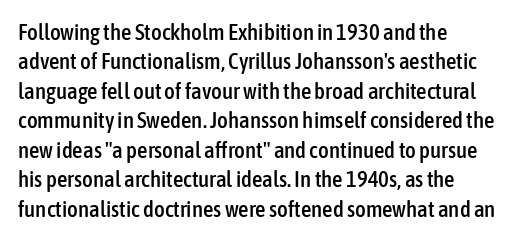
One-word summary of the alignment: left. Posture: vertical. The tracking reads as untouched default to a designer's eye. Each row of text sits above clean, open space. Does the leading feel generous? No, just average.
